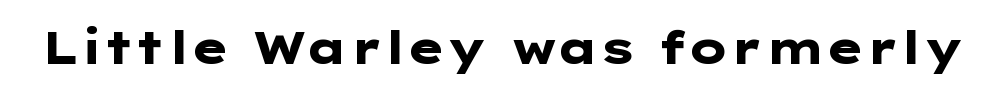
Check the space under the baseline: it is left empty. Classification — sans serif. Posture: straight, roman, zero tilt. The rendering uses a bold face; every stroke is thick and dark.
